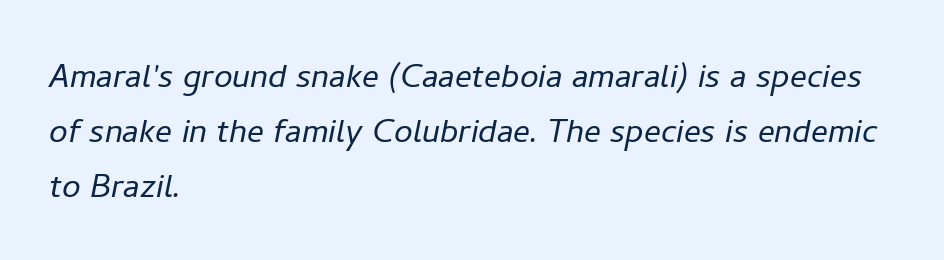
Q: Is the text bold? A: No.
Q: Is the text italic (slanted)? A: Yes, it leans right by about 11 degrees.
Q: Is the text underlined? A: No.
Q: How is the paragraph aligned? A: Left-aligned.
Q: Is the spacing between letters normal or unusually wide? A: Normal.
Q: Is the spacing between lines tight, normal or loose? A: Normal.
Q: Width (condensed, normal, or wide)? A: Normal.
Q: Stroke contrast? A: Low.
Q: x-height? A: Medium.
Q: Monospaced? A: No.
